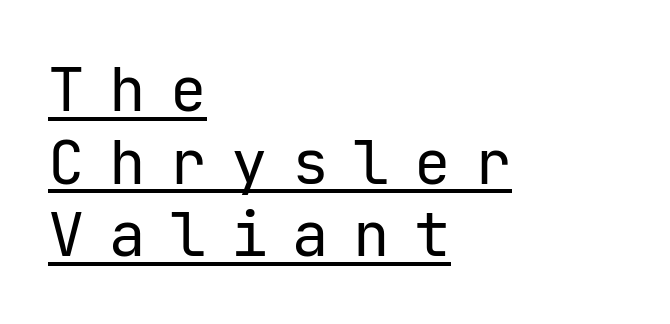
{"serif": "no", "italic": "no", "bold": "no", "weight": "regular", "width": "normal", "stroke_contrast": "low", "x_height": "medium", "underline": "yes", "align": "left", "line_spacing_ratio": 1.19, "letter_spacing": "wide", "letter_spacing_em": 0.4, "glyph_px": 61}
